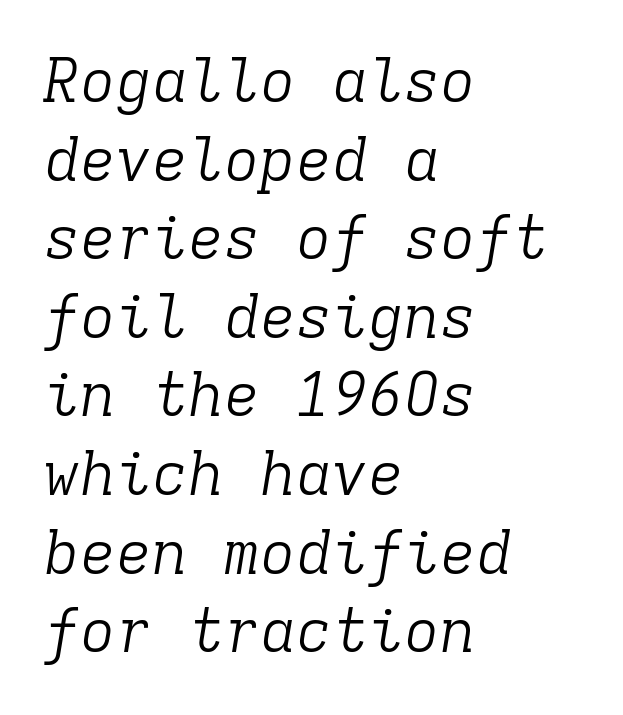
The image shows 60 px light serif type, italic (leaning right), monospaced; set left-aligned, normal line spacing (1.31x), normal letter spacing, not underlined; low stroke contrast and a medium x-height.
